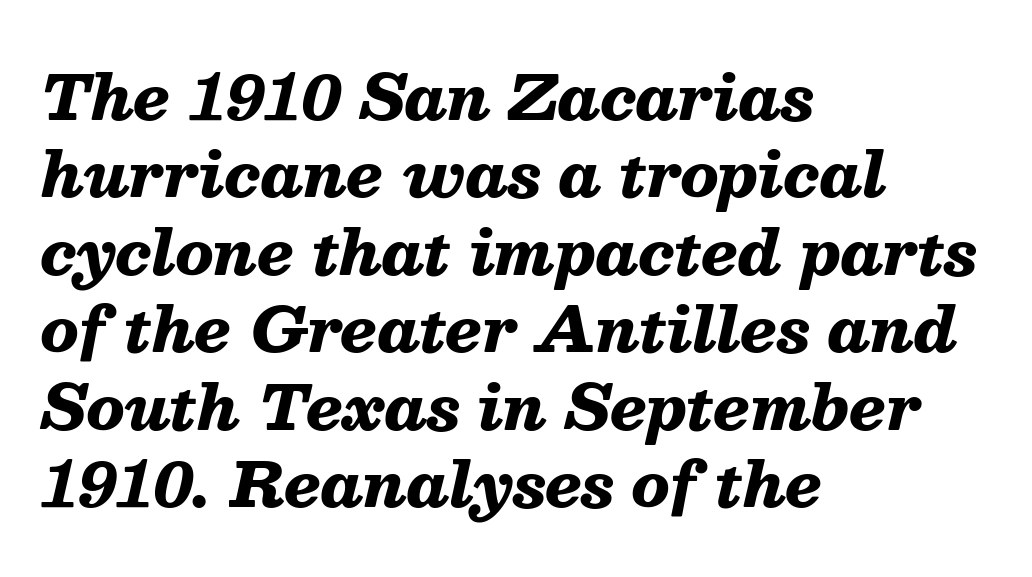
The rendering keeps characters at their native spacing. Heavy-handed strokes throughout: this text is bold. The foot of each line stays bare and open. All the whitespace from short lines collects on the right. The face used here has a pronounced slope to its letters. Is there much room between lines? A standard amount, neither cramped nor airy.
